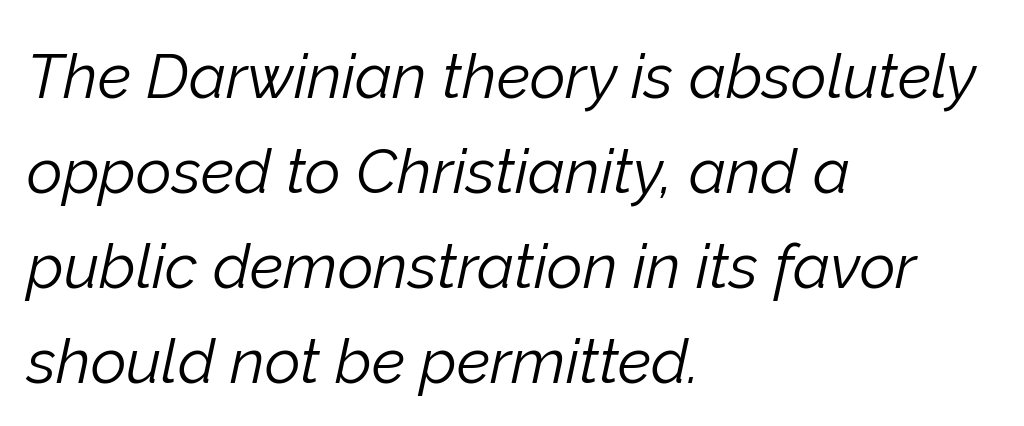
Q: Is the text bold? A: No.
Q: Is the text italic (slanted)? A: Yes, it leans right by about 12 degrees.
Q: Is the text underlined? A: No.
Q: How is the paragraph aligned? A: Left-aligned.
Q: Is the spacing between letters normal or unusually wide? A: Normal.
Q: Is the spacing between lines tight, normal or loose? A: Normal.
Q: Width (condensed, normal, or wide)? A: Normal.
Q: Stroke contrast? A: Low.
Q: x-height? A: Medium.
Q: Monospaced? A: No.
